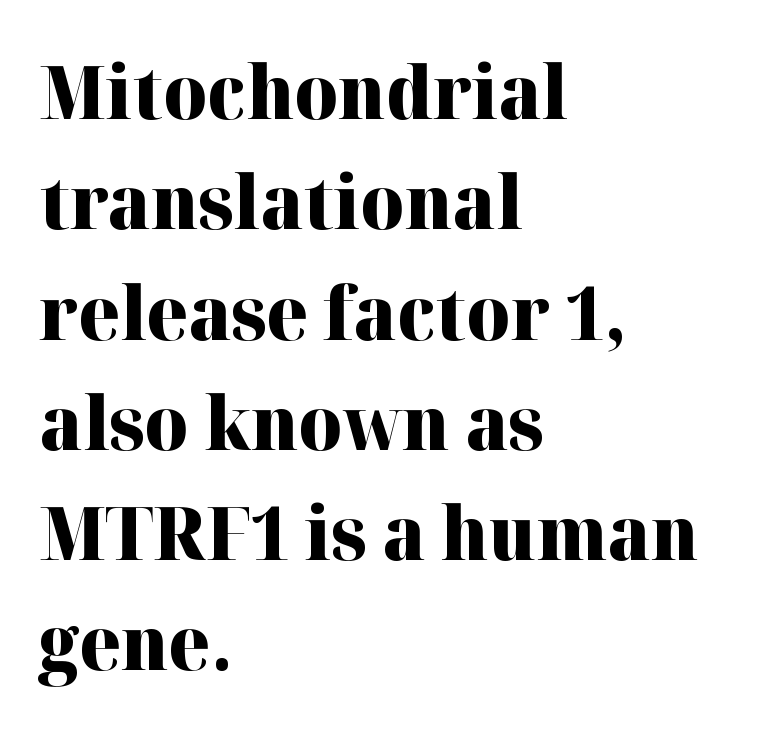
Q: Is the text bold? A: Yes.
Q: Is the text italic (slanted)? A: No, it is upright.
Q: Is the typeface a serif or a sans-serif typeface? A: Serif.
Q: Is the text underlined? A: No.
Q: How is the paragraph aligned? A: Left-aligned.
Q: Is the spacing between letters normal or unusually wide? A: Normal.
Q: Is the spacing between lines tight, normal or loose? A: Normal.
Q: Width (condensed, normal, or wide)? A: Normal.
Q: Stroke contrast? A: High.
Q: x-height? A: Medium.
Q: Monospaced? A: No.
